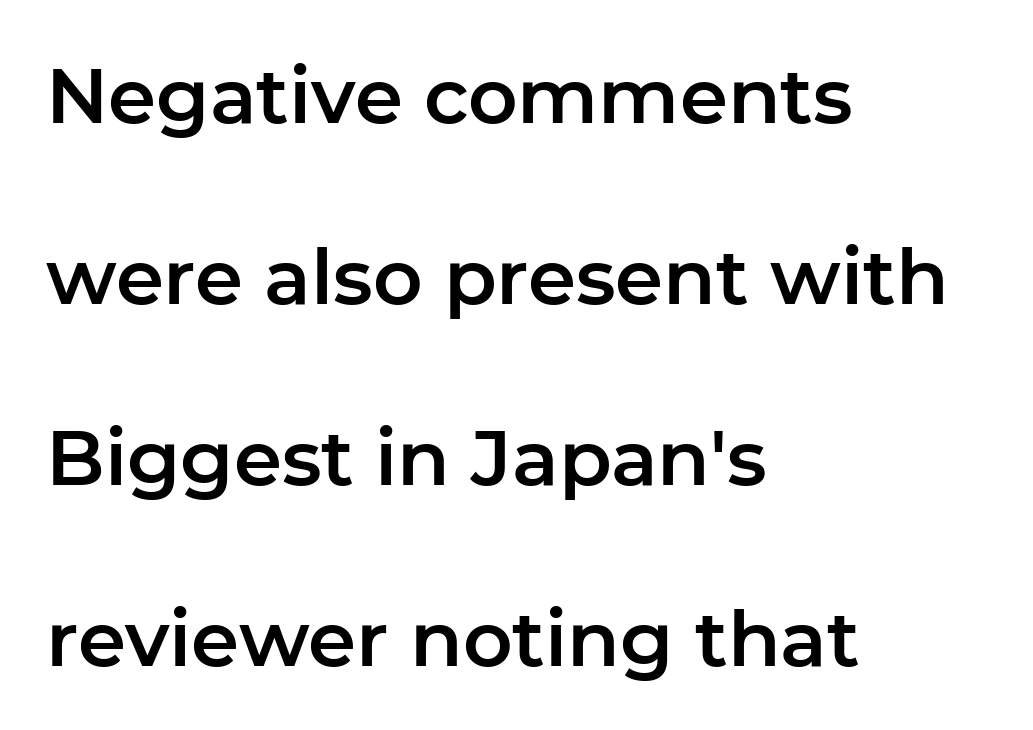
{"serif": "no", "italic": "no", "width": "normal", "stroke_contrast": "low", "x_height": "medium", "monospaced": "no", "underline": "no", "align": "left", "line_spacing": "loose", "line_spacing_ratio": 2.35, "letter_spacing": "normal", "letter_spacing_em": 0.0, "glyph_px": 77}
